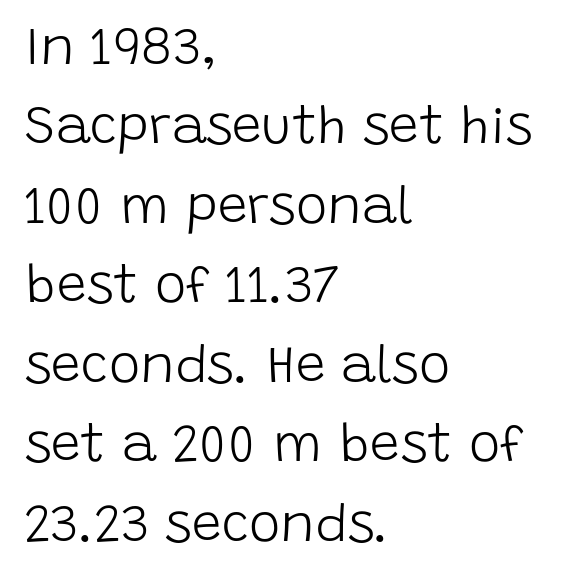
Q: Is the text bold? A: No.
Q: Is the text italic (slanted)? A: No, it is upright.
Q: Is the typeface a serif or a sans-serif typeface? A: Sans-serif.
Q: Is the text underlined? A: No.
Q: How is the paragraph aligned? A: Left-aligned.
Q: Is the spacing between letters normal or unusually wide? A: Normal.
Q: Is the spacing between lines tight, normal or loose? A: Normal.
Q: Width (condensed, normal, or wide)? A: Normal.
Q: Stroke contrast? A: Low.
Q: x-height? A: Large.
Q: Monospaced? A: No.
